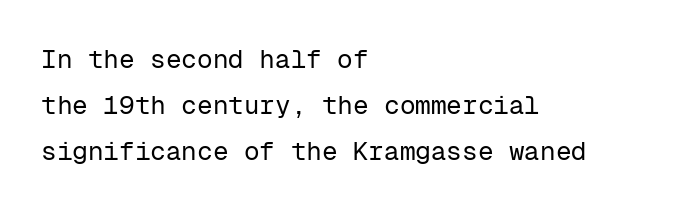
The image shows 26 px text type, upright; set left-aligned, line spacing 1.77x, normal letter spacing, not underlined.
